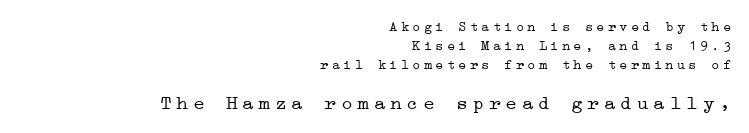
Q: Is the text bold? A: No.
Q: Is the text italic (slanted)? A: No, it is upright.
Q: Is the text underlined? A: No.
Q: How is the paragraph aligned? A: Right-aligned.
Q: Is the spacing between letters normal or unusually wide? A: Unusually wide.
Q: Is the spacing between lines tight, normal or loose? A: Normal.
Q: Which block of text is set in a larger size, the first (top) or the second (bottom)? A: The second (bottom) one.
